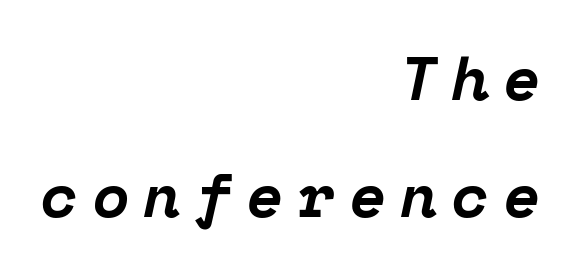
One glance says open: line gaps are wider than usual. The strip under each line holds only bare page. The passage shown is emphatically bold. Is the block centered? No — it sits flush against the right margin. The tracking jumps out immediately: characters are airy and widely separated.
